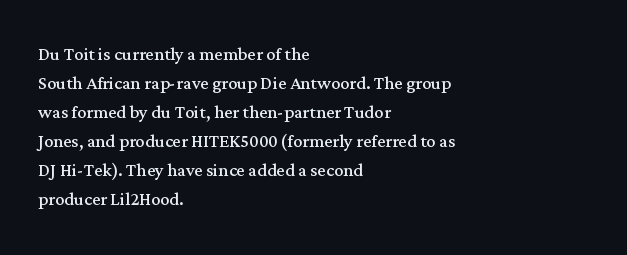
{"italic": "no", "bold": "no", "underline": "no", "align": "left", "line_spacing": "normal", "line_spacing_ratio": 1.26, "letter_spacing": "normal", "letter_spacing_em": 0.0, "glyph_px": 23}
